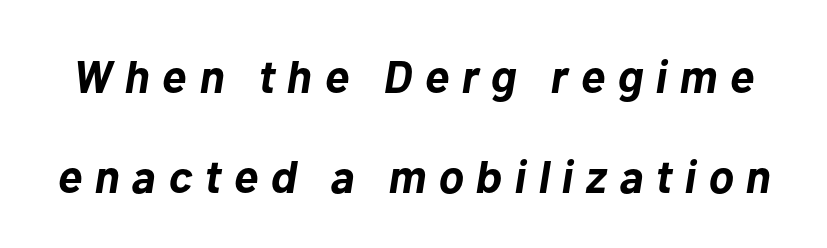
Interline gaps are noticeably wide in this sample. Plain, unruled lines of type. Varying glyph widths throughout — classic text-font behaviour. Compared with typical body copy, the letter spacing here is much looser.
